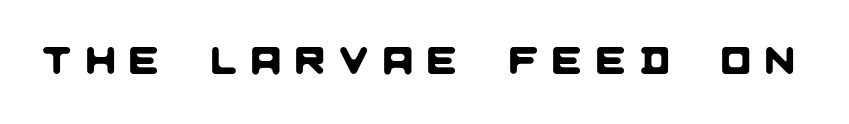
The image shows 39 px sans-serif type; set unusually wide letter spacing (+0.37 em), not underlined; low stroke contrast and a large x-height.
